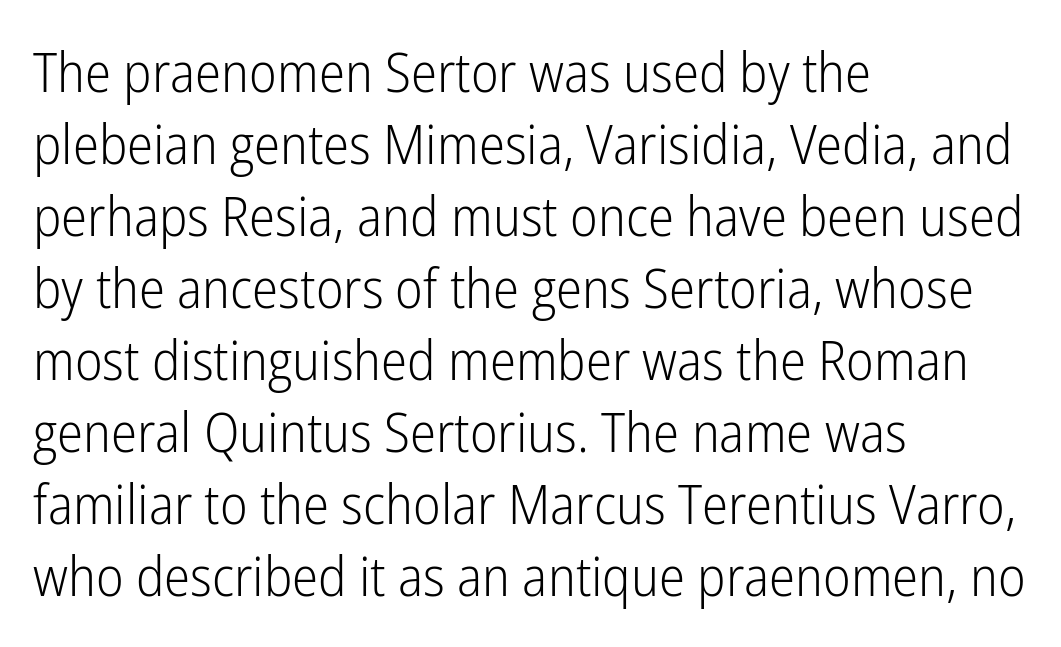
Upright lettering throughout. Varying glyph widths throughout — classic text-font behaviour. Evenly set lines give the paragraph a standard silhouette. Words appear dense and cohesive because spacing is normal. Caption: multi-line text, flush left, ragged right. The typeface has the unassuming heft of standard copy or less.
